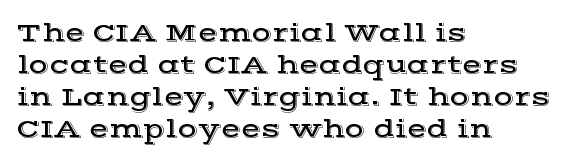
Standard letterfit; no display-style spreading of the glyphs. The string is rendered with underlining switched off. Compared with a centered layout, this one pins lines to the left instead. Vertical strokes here are truly vertical.
